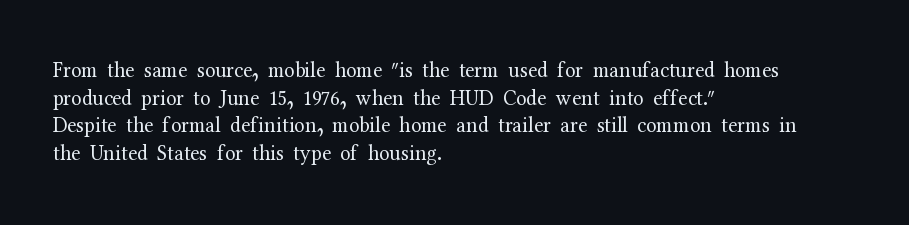
Q: Is the text bold? A: No.
Q: Is the text italic (slanted)? A: No, it is upright.
Q: Is the text underlined? A: No.
Q: How is the paragraph aligned? A: Left-aligned.
Q: Is the spacing between letters normal or unusually wide? A: Normal.
Q: Is the spacing between lines tight, normal or loose? A: Normal.
